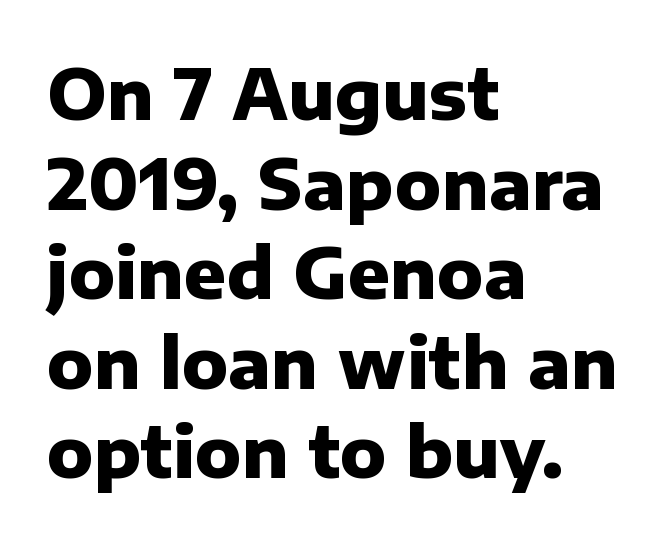
Q: Is the text bold? A: Yes.
Q: Is the text italic (slanted)? A: No, it is upright.
Q: Is the typeface a serif or a sans-serif typeface? A: Sans-serif.
Q: Is the text underlined? A: No.
Q: How is the paragraph aligned? A: Left-aligned.
Q: Is the spacing between letters normal or unusually wide? A: Normal.
Q: Is the spacing between lines tight, normal or loose? A: Normal.
Q: Width (condensed, normal, or wide)? A: Normal.
Q: Stroke contrast? A: Low.
Q: x-height? A: Medium.
Q: Monospaced? A: No.
